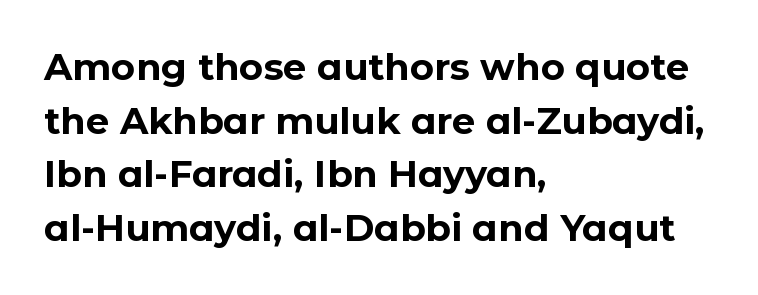
Q: Is the text bold? A: Yes.
Q: Is the text italic (slanted)? A: No, it is upright.
Q: Is the typeface a serif or a sans-serif typeface? A: Sans-serif.
Q: Is the text underlined? A: No.
Q: How is the paragraph aligned? A: Left-aligned.
Q: Is the spacing between letters normal or unusually wide? A: Normal.
Q: Is the spacing between lines tight, normal or loose? A: Normal.
Q: Width (condensed, normal, or wide)? A: Normal.
Q: Stroke contrast? A: Low.
Q: x-height? A: Medium.
Q: Monospaced? A: No.
